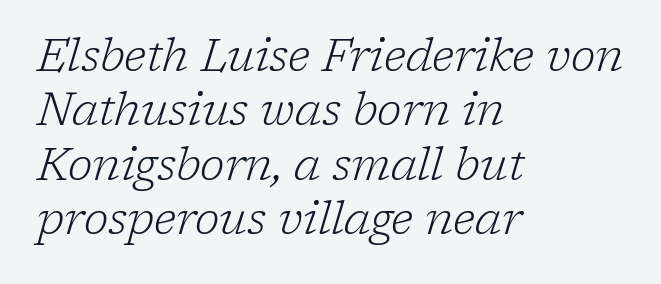
The image shows 45 px light serif type, italic (leaning right); set left-aligned, line spacing 1.21x, normal letter spacing, not underlined; low stroke contrast and a medium x-height.
